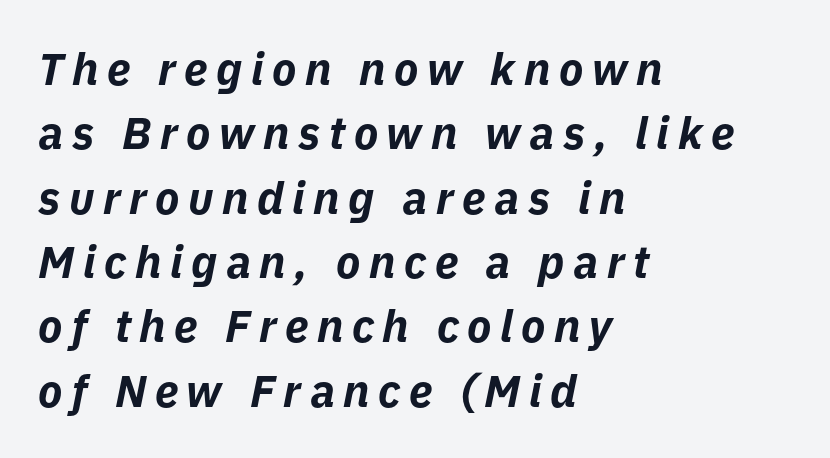
Q: Is the text bold? A: Yes.
Q: Is the text italic (slanted)? A: Yes, it leans right by about 11 degrees.
Q: Is the text underlined? A: No.
Q: How is the paragraph aligned? A: Left-aligned.
Q: Is the spacing between lines tight, normal or loose? A: Normal.
Q: Width (condensed, normal, or wide)? A: Normal.
Q: Stroke contrast? A: Low.
Q: x-height? A: Medium.
Q: Monospaced? A: No.
